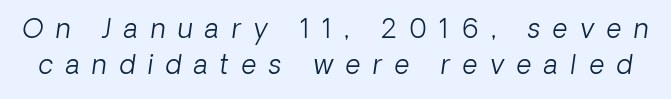
Q: Is the text bold? A: No.
Q: Is the text italic (slanted)? A: Yes, it leans right by about 8 degrees.
Q: Is the text underlined? A: No.
Q: Is the spacing between letters normal or unusually wide? A: Unusually wide.
Q: Is the spacing between lines tight, normal or loose? A: Normal.
